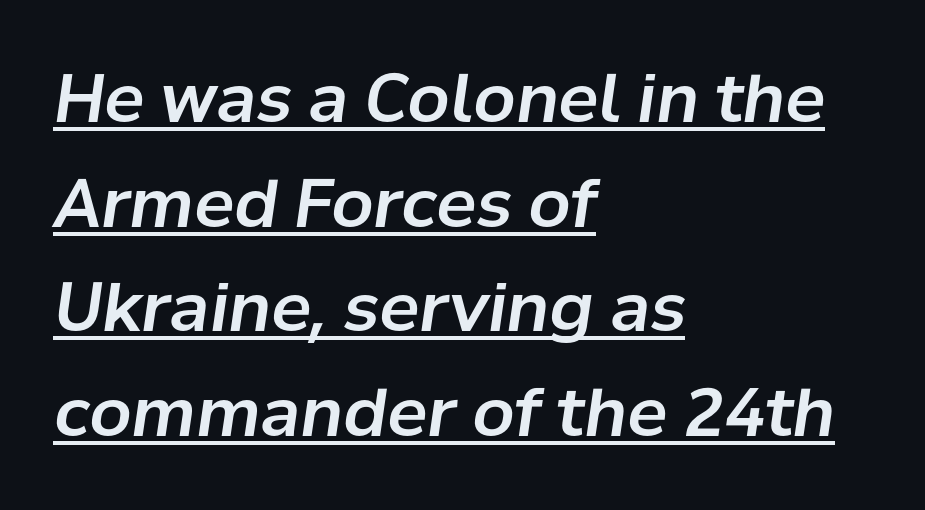
Q: Is the text italic (slanted)? A: Yes, it leans right by about 8 degrees.
Q: Is the text underlined? A: Yes.
Q: How is the paragraph aligned? A: Left-aligned.
Q: Is the spacing between letters normal or unusually wide? A: Normal.
Q: Is the spacing between lines tight, normal or loose? A: Normal.
Q: Width (condensed, normal, or wide)? A: Normal.
Q: Stroke contrast? A: Low.
Q: x-height? A: Medium.
Q: Monospaced? A: No.
